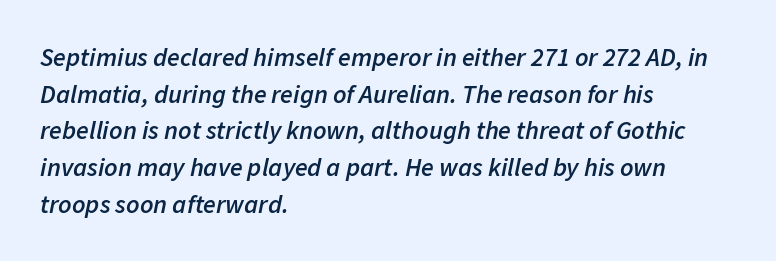
Regular leading. The gap between lines stays unmarked. This is the in-between weight designers call semibold or demi. The ragged edge is on the right, which tells us the setting is flush left.
